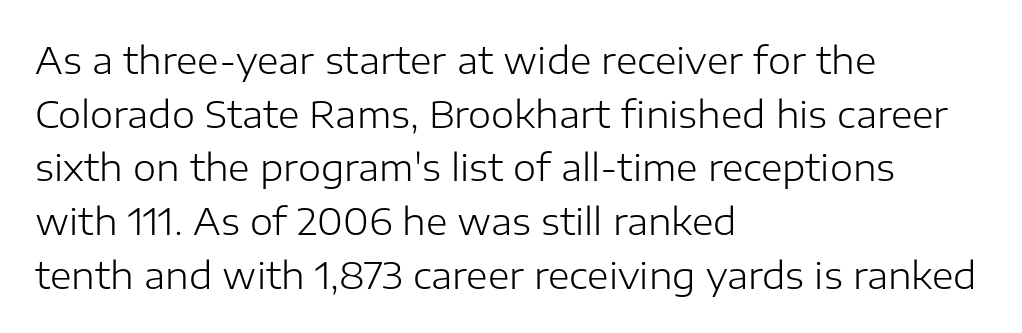
{"serif": "no", "italic": "no", "bold": "no", "weight": "light", "width": "normal", "stroke_contrast": "low", "x_height": "medium", "monospaced": "no", "underline": "no", "align": "left", "line_spacing": "normal", "line_spacing_ratio": 1.45, "letter_spacing": "normal", "letter_spacing_em": 0.0, "glyph_px": 37}
